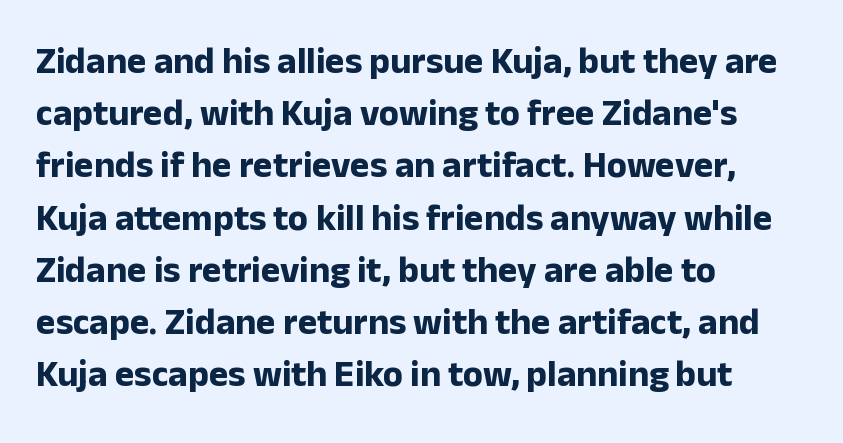
Q: Is the text bold? A: Yes.
Q: Is the text italic (slanted)? A: No, it is upright.
Q: Is the typeface a serif or a sans-serif typeface? A: Sans-serif.
Q: Is the text underlined? A: No.
Q: How is the paragraph aligned? A: Left-aligned.
Q: Is the spacing between letters normal or unusually wide? A: Normal.
Q: Is the spacing between lines tight, normal or loose? A: Normal.
Q: Width (condensed, normal, or wide)? A: Normal.
Q: Stroke contrast? A: Low.
Q: x-height? A: Medium.
Q: Monospaced? A: No.
